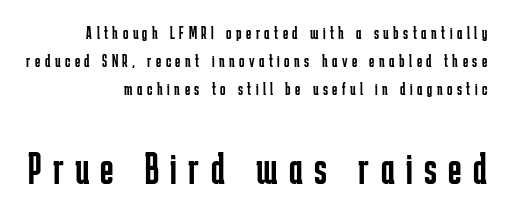
{"serif": "no", "italic": "no", "bold": "no", "weight": "regular", "width": "condensed", "stroke_contrast": "low", "x_height": "medium", "monospaced": "no", "underline": "no", "align": "right", "line_spacing": "normal", "line_spacing_ratio": 1.56, "letter_spacing": "wide", "letter_spacing_em": 0.25, "larger_block": "second", "size_ratio": 2.56, "glyph_px": 46}
